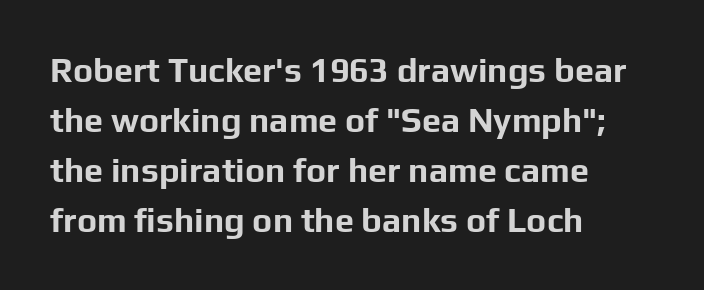
Looks like regular typesetting: each glyph gets only the width it needs. These lines are set flush left with a ragged right edge. The face used here is a sans, in the tradition of grotesques and geometrics. The rendering keeps characters at their native spacing. Characters remain perfectly vertical along every line. The lines sit at an ordinary, default distance from one another.
